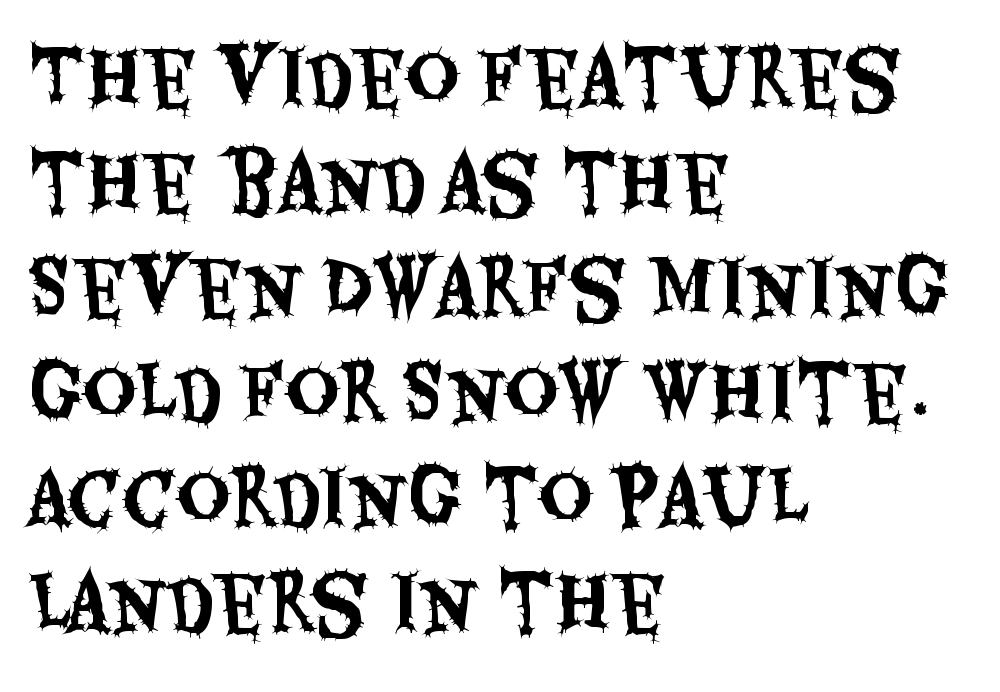
The space beneath each line is pristine and unruled. Look at the tracking — it's just the regular setting, nothing added. Unlike a traditional serif, this face leaves its strokes unadorned. Note the varied advance widths — an 'i' is clearly narrower than an 'm'. This block has exactly the height ordinary leading produces.
